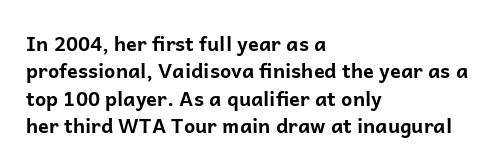
Here the glyphs are tracked normally, forming tight word shapes. The lettering stays uniformly vertical, giving the passage a roman look. The strokes are fattened all the way to bold. This sample keeps an unexceptional amount of space between lines. Underline: absent.
